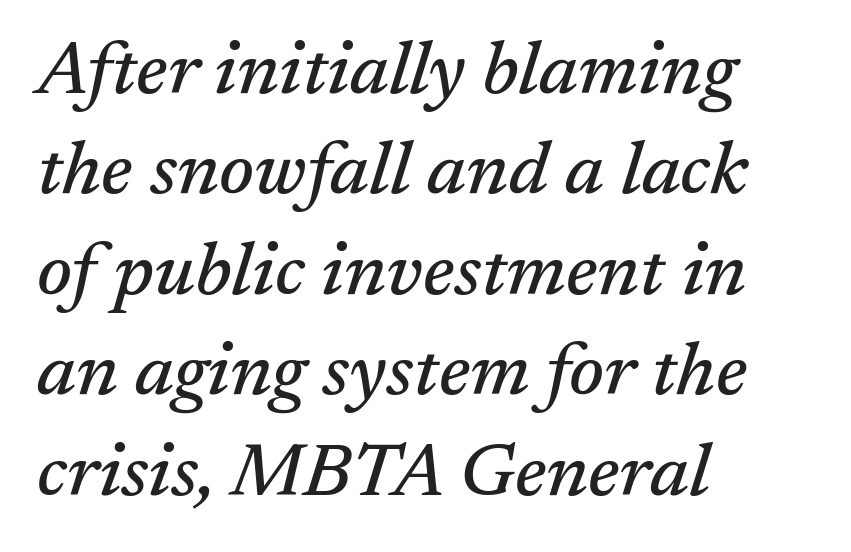
The image shows 75 px serif type, italic (leaning right); set left-aligned, normal line spacing (1.34x), normal letter spacing, not underlined; medium stroke contrast and a medium x-height.
